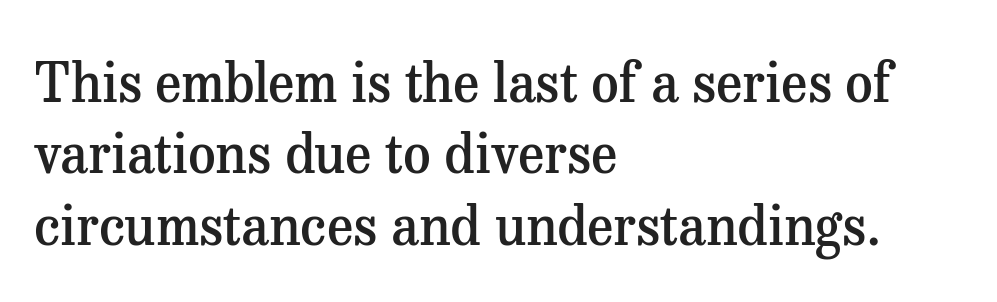
The image shows 54 px semibold serif type, upright; set left-aligned, normal line spacing (1.32x), normal letter spacing, not underlined; medium stroke contrast and a medium x-height.
